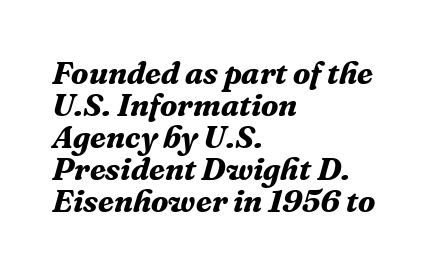
Yep, those are serifs on the letters. Cramped leading. Here the designer chose a conventional face with non-uniform glyph widths. Heavy, bold letterforms.
